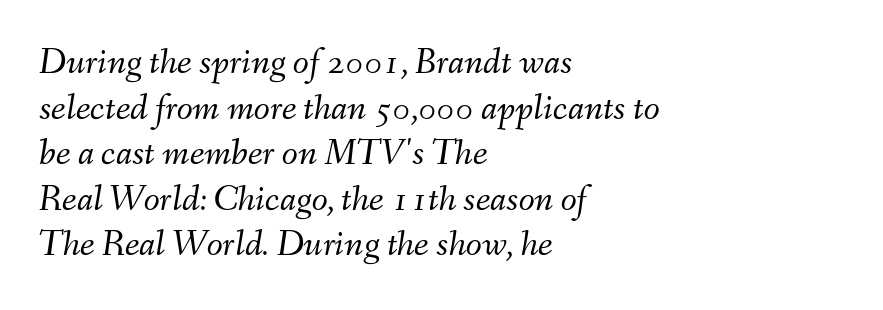
Glyph-to-glyph distance matches everyday printed text. The paragraph shown leans on its left margin. Note the varied advance widths — an 'i' is clearly narrower than an 'm'. The weight tops out at a normal text grade.
